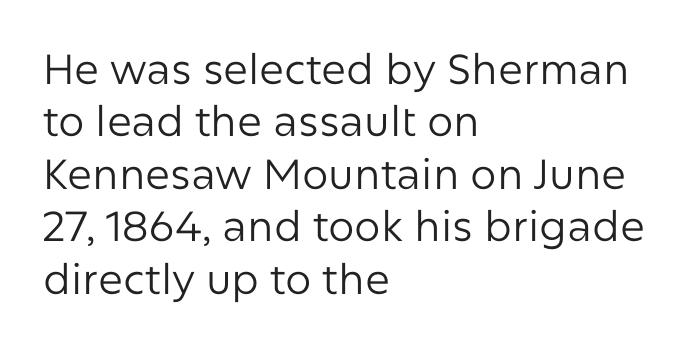
Unmarked baselines from the first word to the last. The face used here is proportionally spaced, like ordinary book or web type. Whoever set this chose a conventional vertical rhythm. Nothing unusual about the tracking: characters are spaced as the font intends. Ordinary non-slanted type is in use. Look at the bottom of the vertical strokes: they stop flat, with no serifs.
